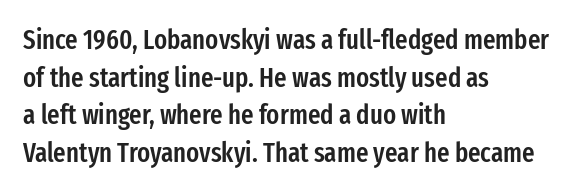
{"italic": "no", "bold": "semi", "underline": "no", "align": "left", "line_spacing": "normal", "line_spacing_ratio": 1.39, "letter_spacing": "normal", "letter_spacing_em": 0.0, "glyph_px": 27}
